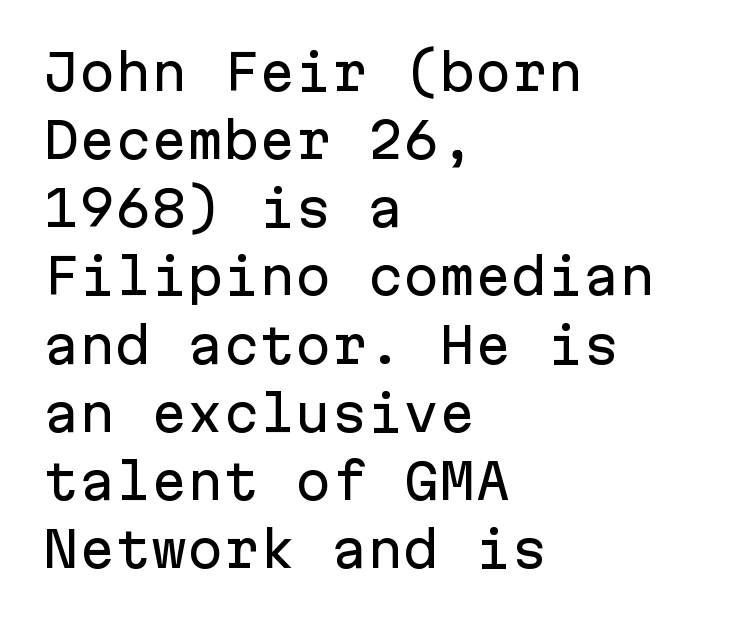
Q: Is the text italic (slanted)? A: No, it is upright.
Q: Is the typeface a serif or a sans-serif typeface? A: Sans-serif.
Q: Is the text underlined? A: No.
Q: How is the paragraph aligned? A: Left-aligned.
Q: Is the spacing between letters normal or unusually wide? A: Normal.
Q: Is the spacing between lines tight, normal or loose? A: Normal.
Q: Width (condensed, normal, or wide)? A: Normal.
Q: Stroke contrast? A: Low.
Q: x-height? A: Medium.
Q: Monospaced? A: Yes.
